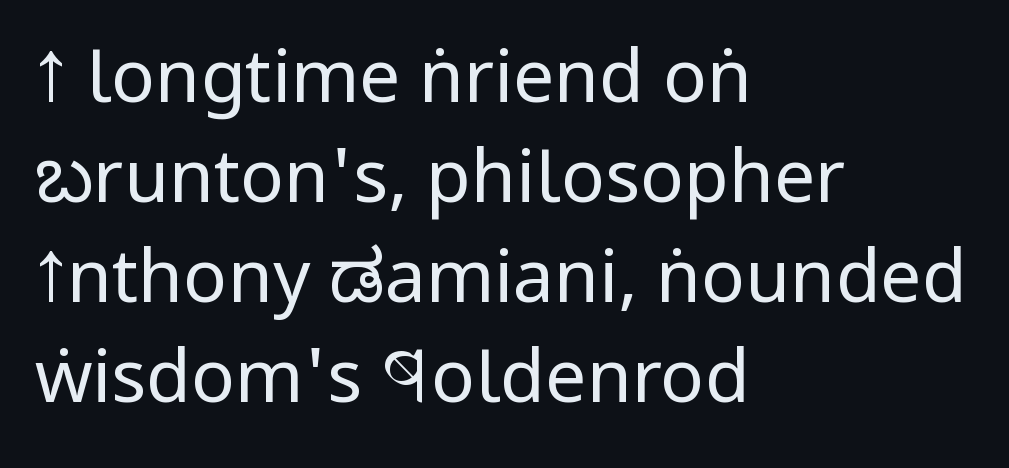
The image shows 73 px regular-weight, condensed sans-serif type, upright; set left-aligned, normal line spacing (1.37x), normal letter spacing, not underlined; low stroke contrast and a large x-height.
